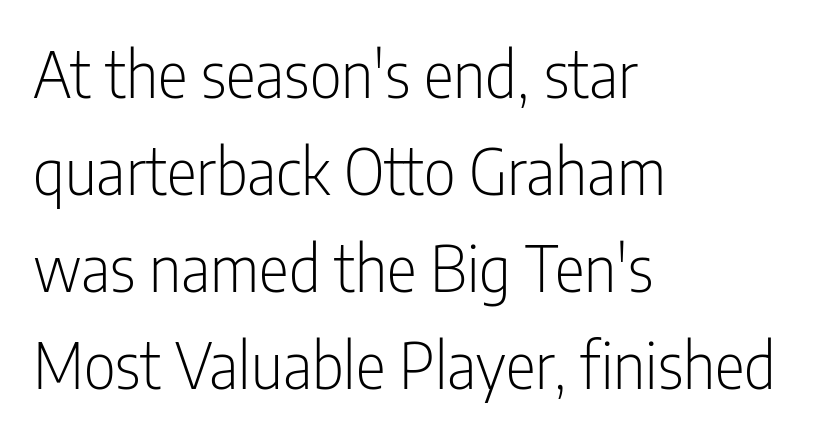
Q: Is the text bold? A: No.
Q: Is the text italic (slanted)? A: No, it is upright.
Q: Is the typeface a serif or a sans-serif typeface? A: Sans-serif.
Q: Is the text underlined? A: No.
Q: How is the paragraph aligned? A: Left-aligned.
Q: Is the spacing between letters normal or unusually wide? A: Normal.
Q: Is the spacing between lines tight, normal or loose? A: Normal.
Q: Width (condensed, normal, or wide)? A: Condensed.
Q: Stroke contrast? A: Low.
Q: x-height? A: Medium.
Q: Monospaced? A: No.
